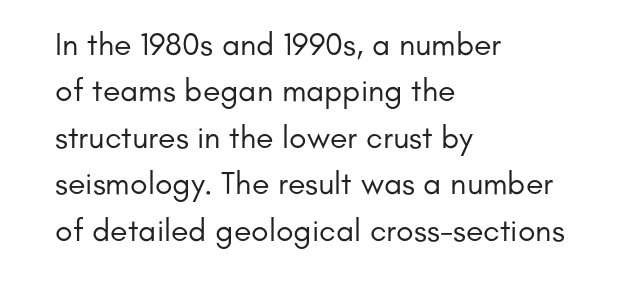
The image shows 32 px regular-weight sans-serif type, upright; set left-aligned, normal line spacing (1.45x), normal letter spacing, not underlined; low stroke contrast and a small x-height.
